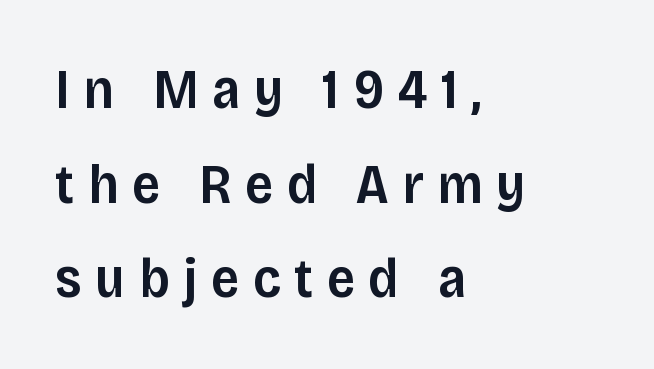
Layout note: lines flush left. In terms of letterform style, serifs are entirely absent. This is roman type, the default non-slanted kind. The rendering uses natural spacing where letterforms have individual widths.
